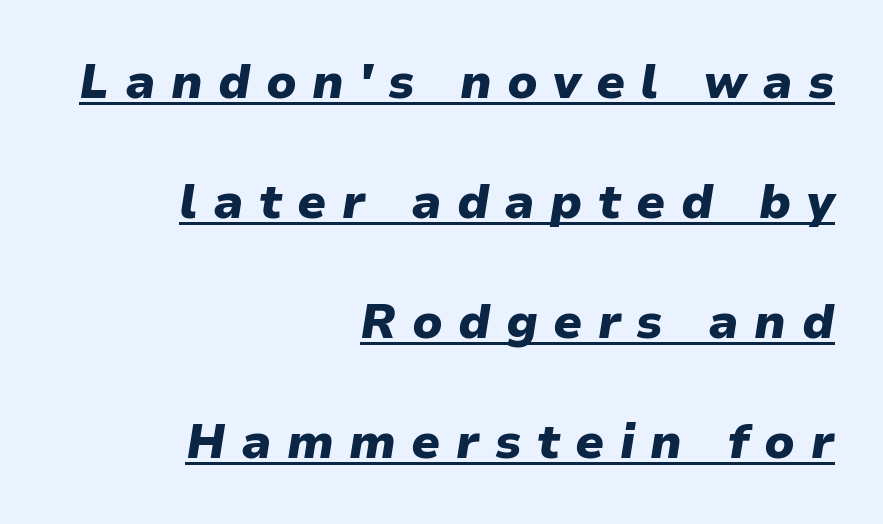
The image shows 48 px heavy type, italic (leaning right); set right-aligned, loose line spacing (2.5x), unusually wide letter spacing (+0.32 em), underlined; low stroke contrast and a medium x-height.
